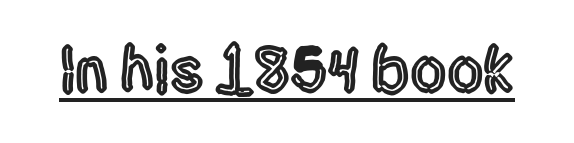
The letters carry no serifs — their stems end cleanly without finishing strokes. Style check: upright. The horizontal fit of the characters is conventional and even. The letters advance in unequal steps, a hallmark of proportional type. Every word sits above its own underline.
